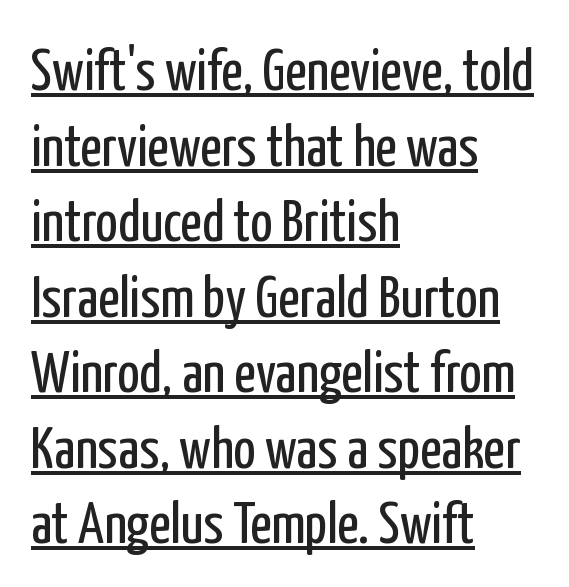
Q: Is the text bold? A: No.
Q: Is the text italic (slanted)? A: No, it is upright.
Q: Is the typeface a serif or a sans-serif typeface? A: Sans-serif.
Q: Is the text underlined? A: Yes.
Q: How is the paragraph aligned? A: Left-aligned.
Q: Is the spacing between letters normal or unusually wide? A: Normal.
Q: Is the spacing between lines tight, normal or loose? A: Normal.
Q: Width (condensed, normal, or wide)? A: Condensed.
Q: Stroke contrast? A: Low.
Q: x-height? A: Medium.
Q: Monospaced? A: No.
